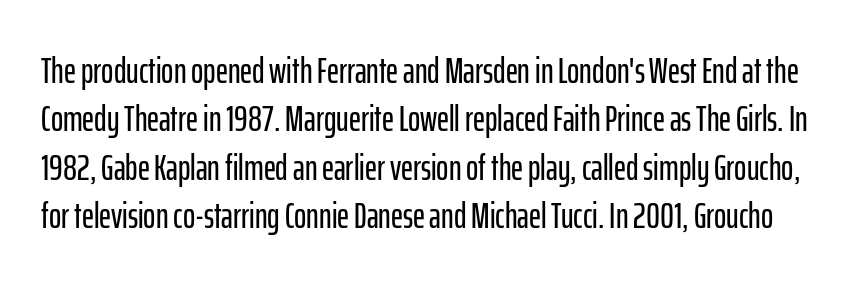
This sample has the flowing, uneven cadence of proportional lettering. The horizontal fit of the characters is conventional and even. Normally led — the rows are evenly, conventionally spaced. Check under the words: just untouched page.
